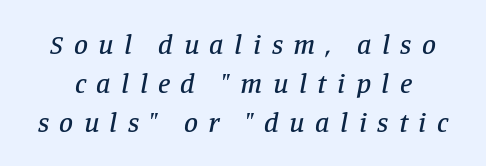
Q: Is the text italic (slanted)? A: Yes, it leans right by about 11 degrees.
Q: Is the typeface a serif or a sans-serif typeface? A: Serif.
Q: Is the text underlined? A: No.
Q: Is the spacing between letters normal or unusually wide? A: Unusually wide.
Q: Is the spacing between lines tight, normal or loose? A: Normal.
Q: Width (condensed, normal, or wide)? A: Normal.
Q: Stroke contrast? A: Low.
Q: x-height? A: Large.
Q: Monospaced? A: No.
